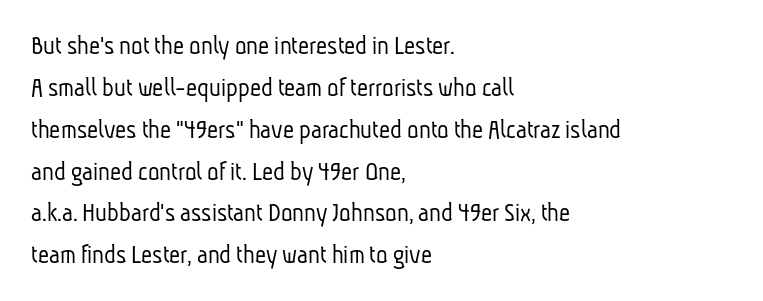
Q: Is the text bold? A: No.
Q: Is the text underlined? A: No.
Q: How is the paragraph aligned? A: Left-aligned.
Q: Is the spacing between letters normal or unusually wide? A: Normal.
Q: Is the spacing between lines tight, normal or loose? A: Normal.
